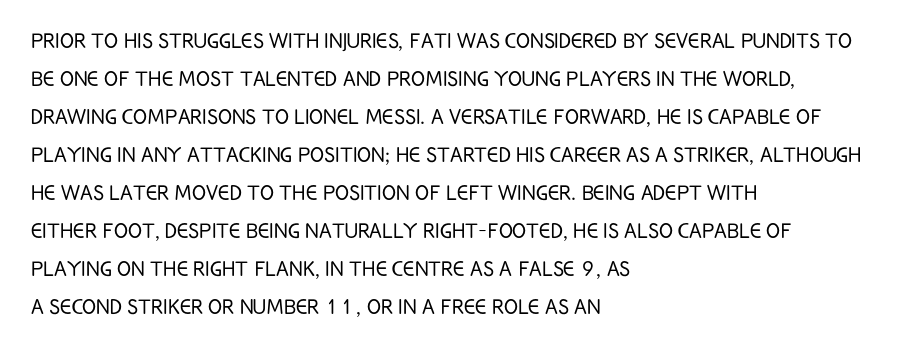
{"italic": "no", "bold": "no", "underline": "no", "align": "left", "line_spacing": "normal", "line_spacing_ratio": 1.46, "letter_spacing": "normal", "letter_spacing_em": 0.0, "glyph_px": 26}
